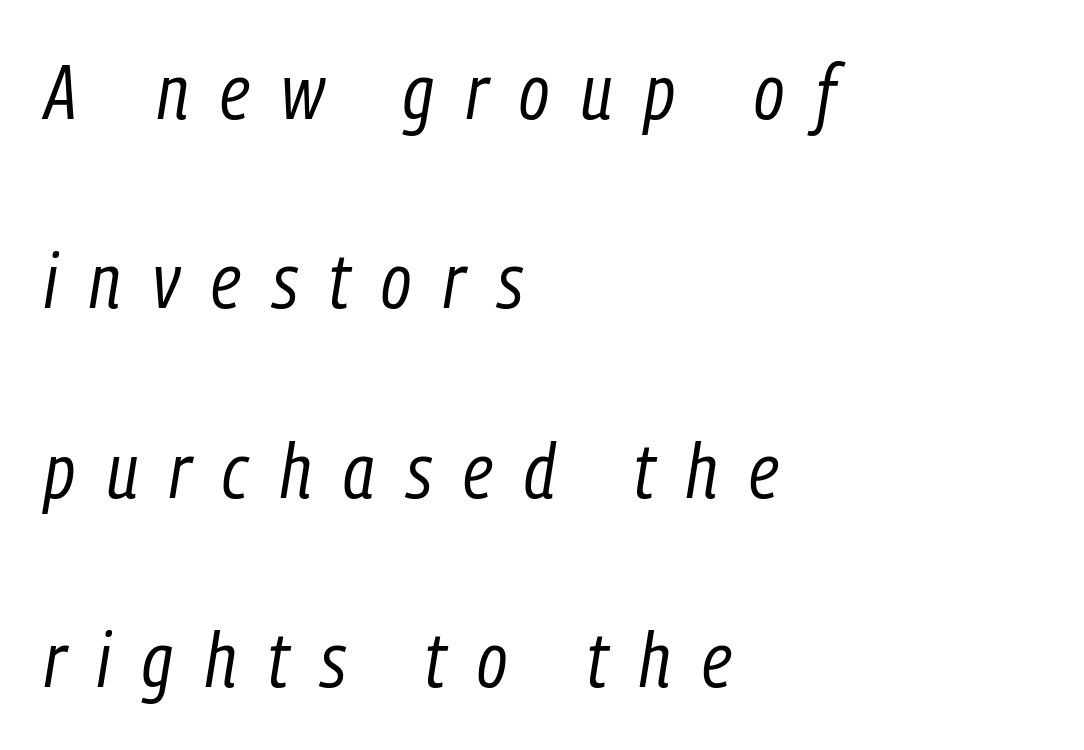
The image shows 77 px regular-weight, condensed type, italic (leaning right); set left-aligned, loose line spacing (2.46x), unusually wide letter spacing (+0.41 em), not underlined; low stroke contrast and a medium x-height.
